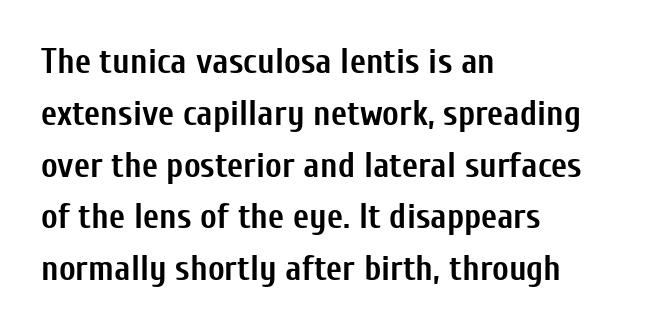
{"serif": "no", "italic": "no", "bold": "yes", "weight": "semibold", "width": "condensed", "stroke_contrast": "low", "x_height": "medium", "monospaced": "no", "underline": "no", "align": "left", "line_spacing": "normal", "line_spacing_ratio": 1.48, "letter_spacing": "normal", "letter_spacing_em": 0.0, "glyph_px": 35}
